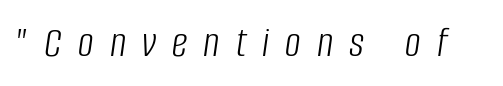
{"italic": "yes", "lean": "right", "slant_degrees": 8, "bold": "no", "weight": "light", "width": "condensed", "stroke_contrast": "low", "x_height": "large", "monospaced": "no", "underline": "no", "letter_spacing": "wide", "letter_spacing_em": 0.37, "glyph_px": 44}
